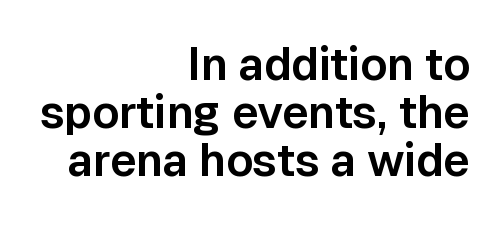
The image shows 45 px sans-serif type, upright; set right-aligned, tight line spacing (1.07x), normal letter spacing, not underlined; low stroke contrast and a medium x-height.
